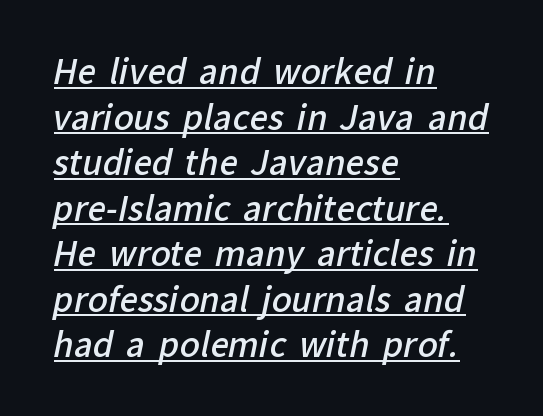
The image shows 33 px semibold sans-serif type; set left-aligned, normal line spacing (1.38x), normal letter spacing, underlined; low stroke contrast and a medium x-height.
